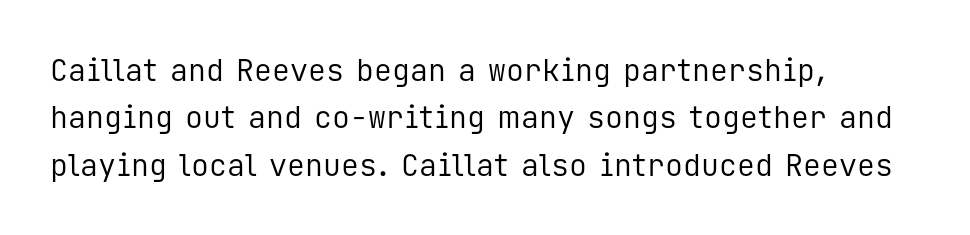
The image shows 30 px regular-weight sans-serif type, upright, monospaced; set left-aligned, normal line spacing (1.58x), normal letter spacing, not underlined; low stroke contrast and a medium x-height.
